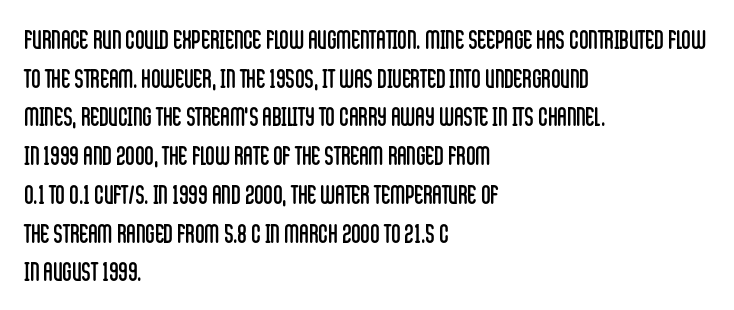
The image shows 26 px text type, upright; set left-aligned, normal line spacing (1.49x), normal letter spacing, not underlined.
